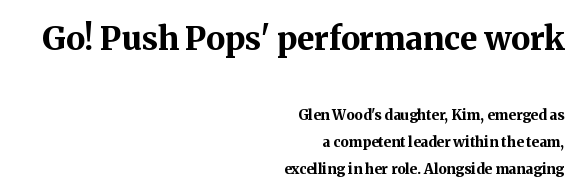
Is the lower block the larger one? No — the upper block carries the bigger type. Each line ends at the same right margin while the left side varies. The text was rendered using a seriffed face with decorative stroke endings. The rendering uses natural spacing where letterforms have individual widths. Notice how the stems are strictly vertical — no italics here. Thick stems and heavy bowls — unmistakably bold.
